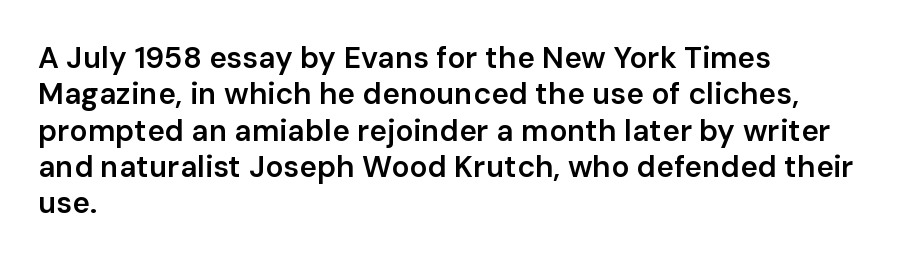
Q: Is the text bold? A: Semi-bold.
Q: Is the text italic (slanted)? A: No, it is upright.
Q: Is the typeface a serif or a sans-serif typeface? A: Sans-serif.
Q: Is the text underlined? A: No.
Q: How is the paragraph aligned? A: Left-aligned.
Q: Is the spacing between letters normal or unusually wide? A: Normal.
Q: Width (condensed, normal, or wide)? A: Normal.
Q: Stroke contrast? A: Low.
Q: x-height? A: Medium.
Q: Monospaced? A: No.
